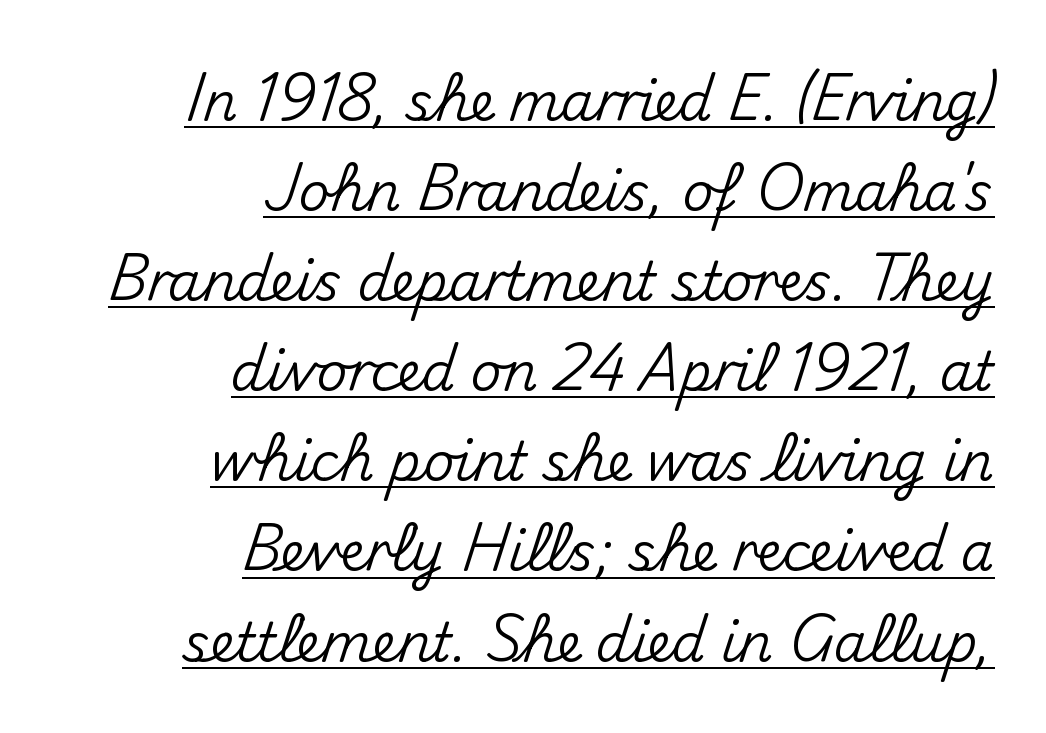
{"serif": "no", "width": "normal", "stroke_contrast": "medium", "x_height": "small", "monospaced": "no", "underline": "yes", "align": "right", "line_spacing": "normal", "line_spacing_ratio": 1.7, "letter_spacing": "normal", "letter_spacing_em": 0.0, "glyph_px": 53}
